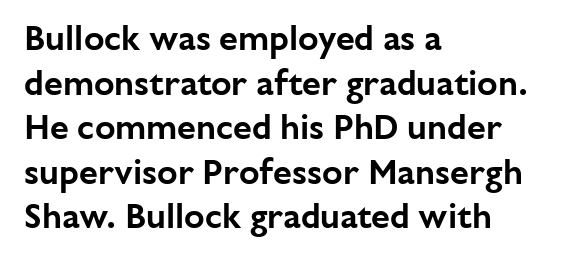
The passage shown is typeset with a sans-serif family. Character widths vary here, with narrow letters taking less room than wide ones. Vertically, the passage feels balanced, rows spaced as you'd expect. Between one letter and the next there's only the usual sliver of space. These lines stack with their left ends in a neat column. In terms of posture, this sample is upright.
